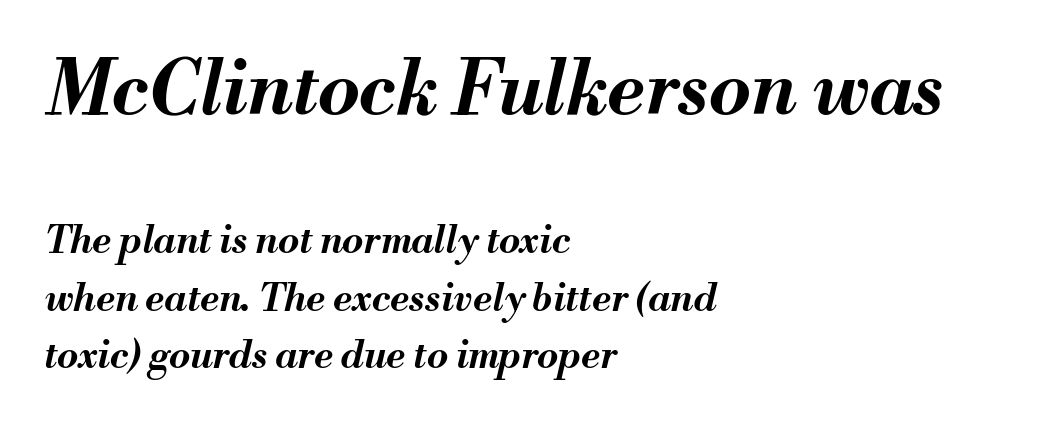
The image shows 75 px bold type, italic (leaning right); set left-aligned, normal line spacing (1.51x), normal letter spacing, not underlined; the first (top) block is 1.97x larger; medium stroke contrast and a small x-height.
